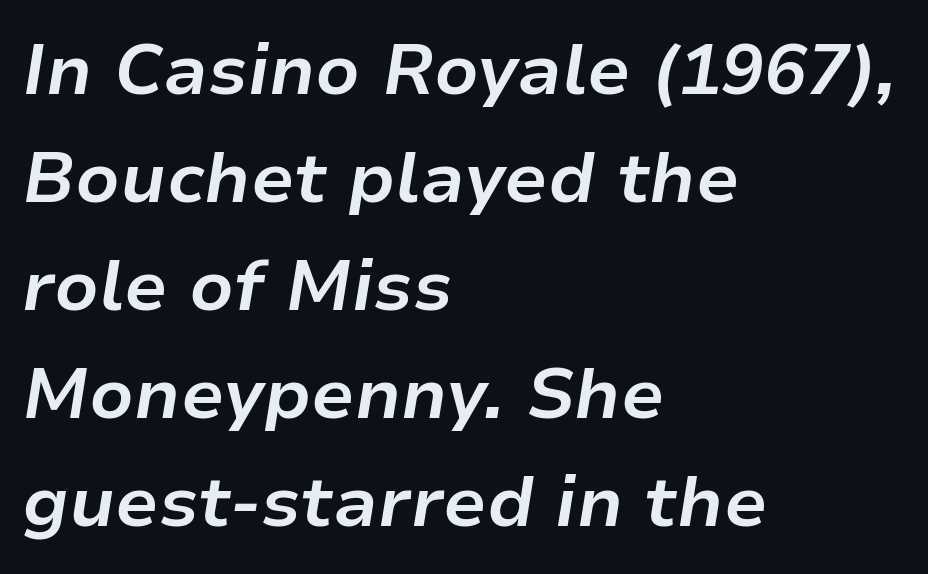
The letters advance in unequal steps, a hallmark of proportional type. The text carries the slant typical of an italic or oblique font. I'd describe the lettering as bold — thick and assertive. These lines sit exactly where default settings would place them. Is the letter spacing exaggerated? No — it looks like the ordinary default.
